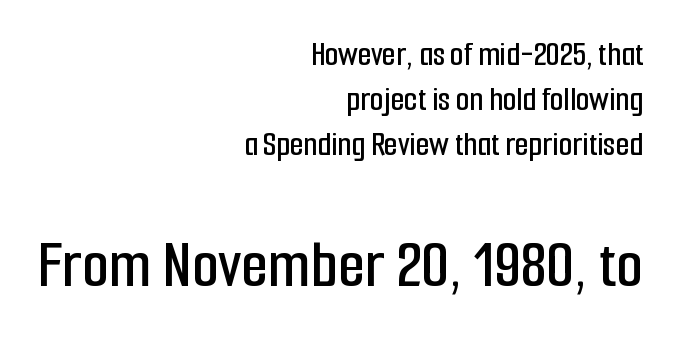
Q: Is the text italic (slanted)? A: No, it is upright.
Q: Is the typeface a serif or a sans-serif typeface? A: Sans-serif.
Q: Is the text underlined? A: No.
Q: How is the paragraph aligned? A: Right-aligned.
Q: Is the spacing between letters normal or unusually wide? A: Normal.
Q: Is the spacing between lines tight, normal or loose? A: Normal.
Q: Which block of text is set in a larger size, the first (top) or the second (bottom)? A: The second (bottom) one.
Q: Width (condensed, normal, or wide)? A: Condensed.
Q: Stroke contrast? A: Low.
Q: x-height? A: Medium.
Q: Monospaced? A: No.
